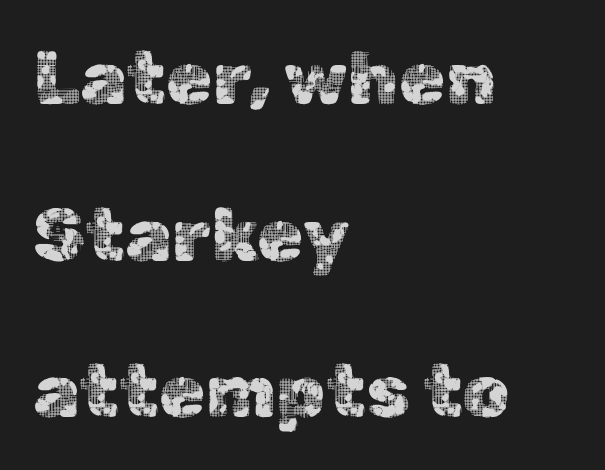
{"serif": "no", "italic": "no", "width": "normal", "x_height": "medium", "monospaced": "no", "underline": "no", "align": "left", "line_spacing": "loose", "line_spacing_ratio": 2.09, "letter_spacing": "normal", "letter_spacing_em": 0.0, "glyph_px": 75}
